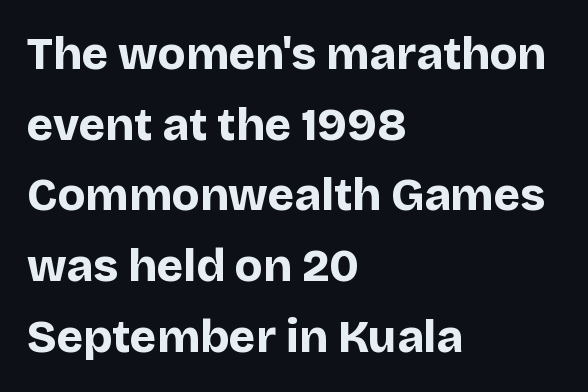
The image shows 45 px bold sans-serif type, upright; set left-aligned, normal line spacing (1.57x), normal letter spacing, not underlined; low stroke contrast and a large x-height.
